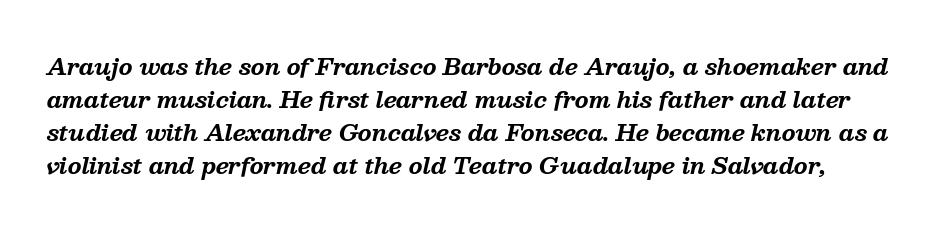
The image shows 22 px bold type, italic (leaning right); set normal line spacing (1.5x), normal letter spacing, not underlined.
